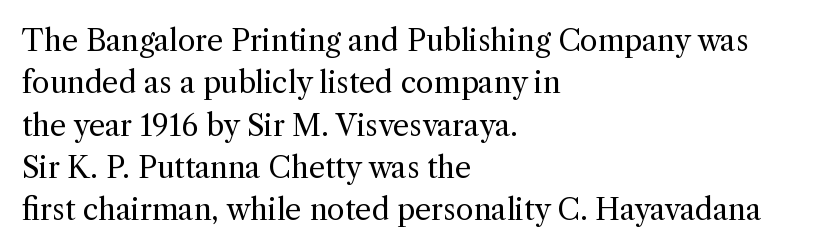
Does the type have serifs? Yes, each stem ends in a small foot. No italicization has been applied; the sample stays upright. Caption: multi-line text, flush left, ragged right. Short note: letters normally spaced. Unbolded letterforms with no extra heft.
